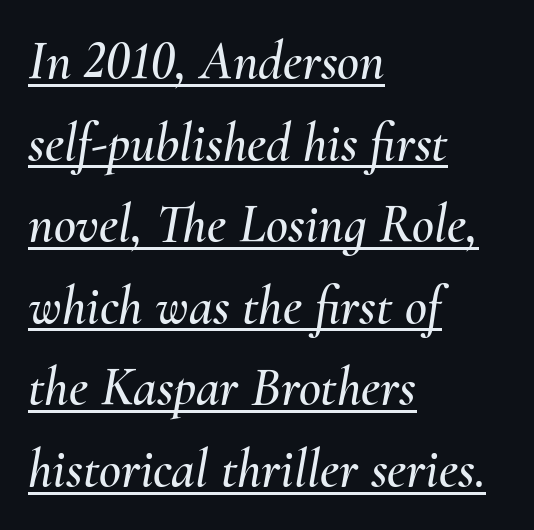
The letterforms sit shoulder to shoulder at normal distance. Layout note: lines flush left. The glyphs look as if they've been sheared to an angle. Underlining? Definitely there. Whoever set this chose a conventional vertical rhythm. Looks like regular typesetting: each glyph gets only the width it needs.
